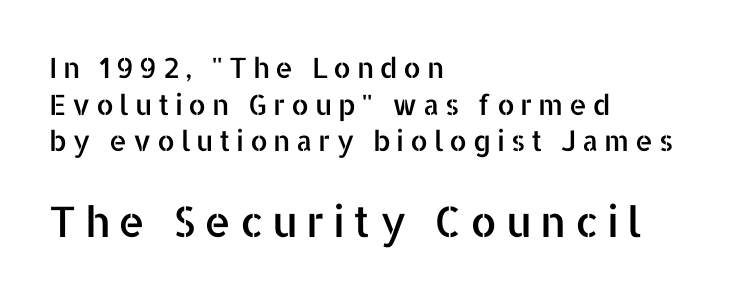
Q: Is the text italic (slanted)? A: No, it is upright.
Q: Is the typeface a serif or a sans-serif typeface? A: Sans-serif.
Q: Is the text underlined? A: No.
Q: How is the paragraph aligned? A: Left-aligned.
Q: Is the spacing between letters normal or unusually wide? A: Unusually wide.
Q: Is the spacing between lines tight, normal or loose? A: Normal.
Q: Which block of text is set in a larger size, the first (top) or the second (bottom)? A: The second (bottom) one.
Q: Width (condensed, normal, or wide)? A: Normal.
Q: Stroke contrast? A: Low.
Q: x-height? A: Medium.
Q: Monospaced? A: No.
